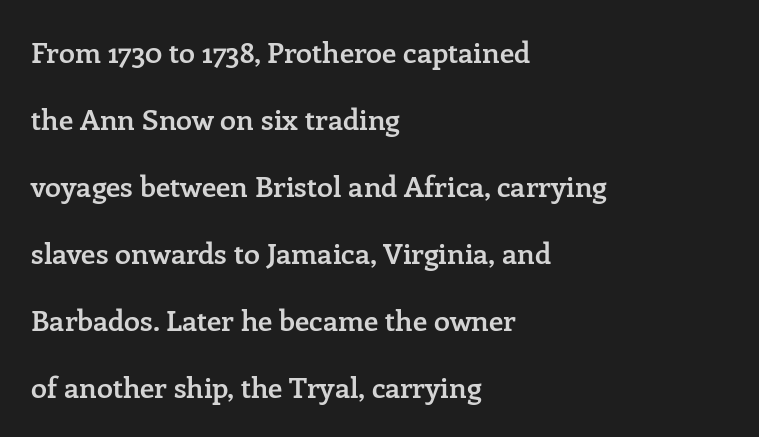
Q: Is the text bold? A: Semi-bold.
Q: Is the text italic (slanted)? A: No, it is upright.
Q: Is the typeface a serif or a sans-serif typeface? A: Serif.
Q: Is the text underlined? A: No.
Q: How is the paragraph aligned? A: Left-aligned.
Q: Is the spacing between letters normal or unusually wide? A: Normal.
Q: Is the spacing between lines tight, normal or loose? A: Loose.
Q: Width (condensed, normal, or wide)? A: Normal.
Q: Stroke contrast? A: Low.
Q: x-height? A: Medium.
Q: Monospaced? A: No.
